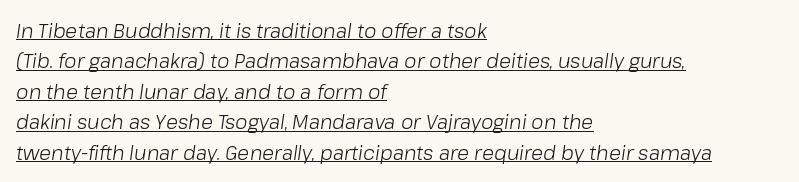
{"italic": "yes", "lean": "right", "slant_degrees": 8, "bold": "no", "underline": "yes", "align": "left", "line_spacing": "normal", "line_spacing_ratio": 1.52, "letter_spacing": "normal", "letter_spacing_em": 0.0, "glyph_px": 20}
